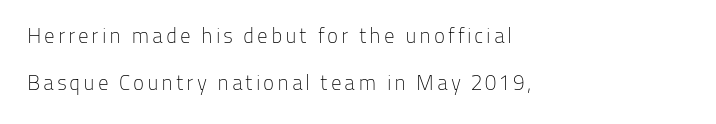
The image shows 21 px text type, upright; set left-aligned, loose line spacing (2.26x), not underlined.
